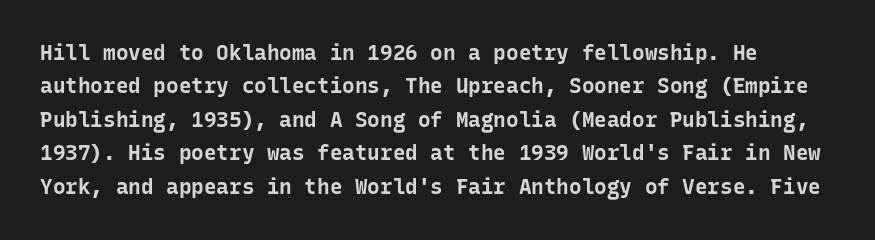
The image shows 21 px bold type, upright; set normal line spacing (1.59x), normal letter spacing, not underlined.
